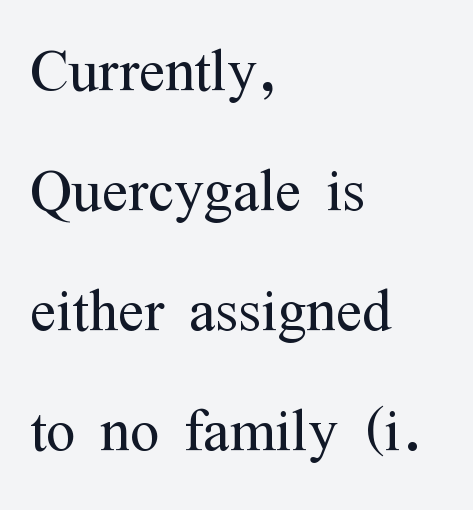
You could call the tracking neutral — neither tight nor loose. Think of a printed novel: that variable character pitch is what you see here. What kind of face is this? One with serifs. Heft: none added — not bold. These lines were composed using upright roman letters. Reading down the column, the eye jumps a familiar distance to each next line.
